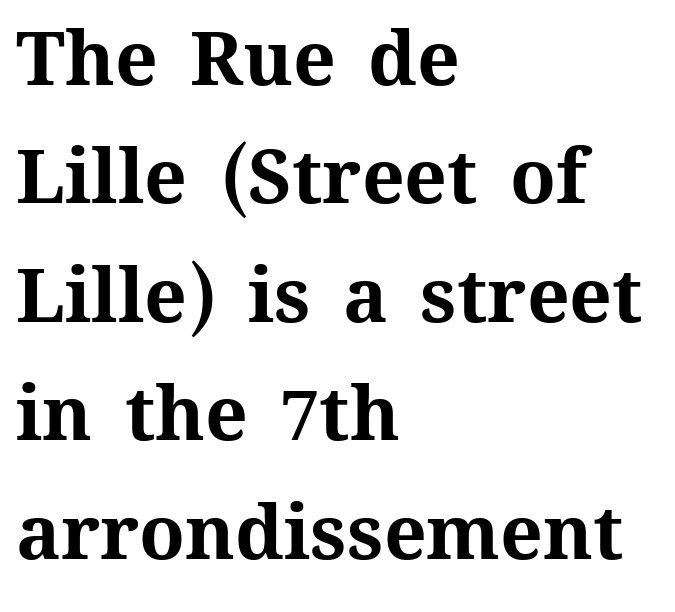
{"italic": "no", "bold": "yes", "weight": "bold", "width": "normal", "stroke_contrast": "medium", "x_height": "medium", "monospaced": "no", "underline": "no", "align": "left", "line_spacing": "normal", "line_spacing_ratio": 1.58, "letter_spacing": "normal", "letter_spacing_em": 0.0, "glyph_px": 75}
